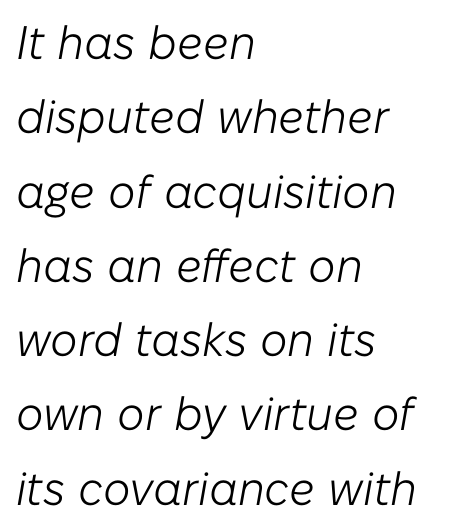
Q: Is the text bold? A: No.
Q: Is the text italic (slanted)? A: Yes, it leans right by about 10 degrees.
Q: Is the text underlined? A: No.
Q: How is the paragraph aligned? A: Left-aligned.
Q: Is the spacing between letters normal or unusually wide? A: Normal.
Q: Is the spacing between lines tight, normal or loose? A: Normal.
Q: Width (condensed, normal, or wide)? A: Normal.
Q: Stroke contrast? A: Low.
Q: x-height? A: Medium.
Q: Monospaced? A: No.
